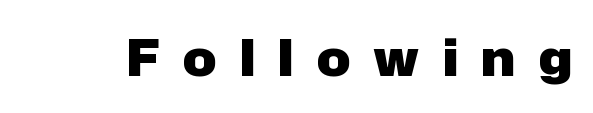
{"serif": "no", "italic": "no", "bold": "yes", "weight": "heavy", "width": "normal", "stroke_contrast": "low", "x_height": "medium", "monospaced": "no", "underline": "no", "letter_spacing": "wide", "letter_spacing_em": 0.47, "glyph_px": 50}
